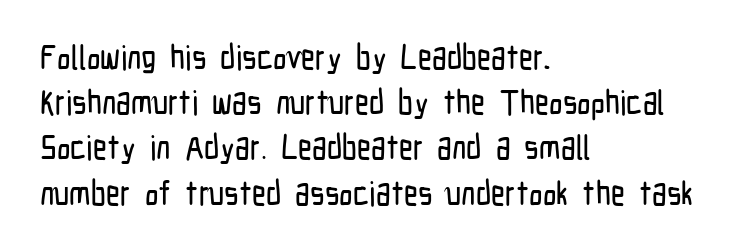
{"serif": "no", "italic": "no", "width": "condensed", "stroke_contrast": "low", "x_height": "medium", "monospaced": "no", "underline": "no", "align": "left", "line_spacing": "normal", "line_spacing_ratio": 1.33, "letter_spacing": "normal", "letter_spacing_em": 0.0, "glyph_px": 34}
